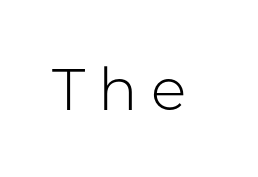
{"serif": "no", "italic": "no", "bold": "no", "weight": "light", "width": "normal", "stroke_contrast": "low", "x_height": "medium", "monospaced": "no", "underline": "no", "letter_spacing": "wide", "letter_spacing_em": 0.22, "glyph_px": 59}
